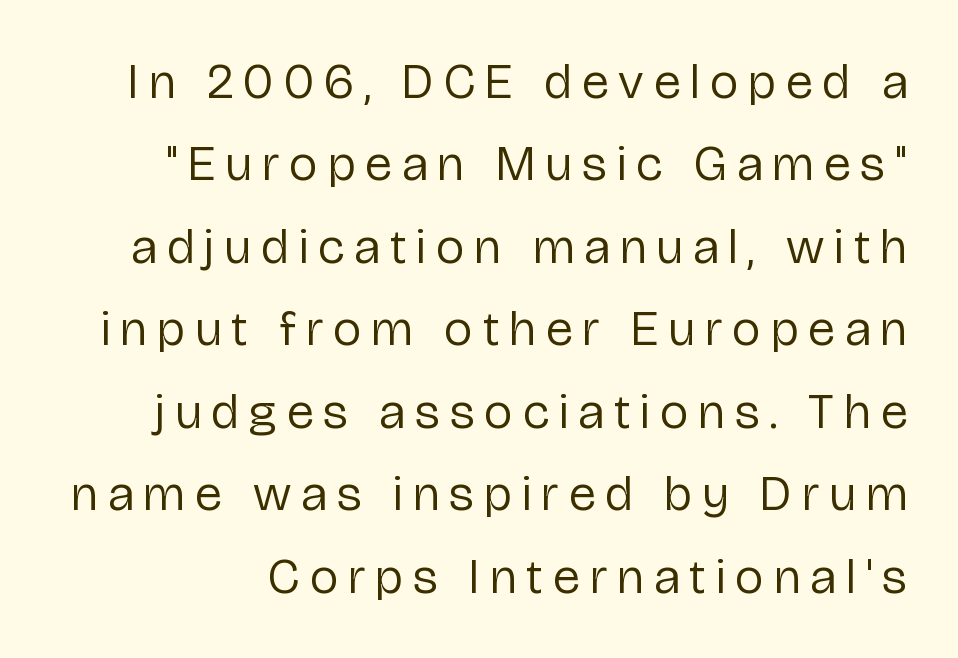
The image shows 50 px regular-weight sans-serif type, upright; set normal line spacing (1.65x), unusually wide letter spacing (+0.2 em), not underlined; low stroke contrast and a medium x-height.
